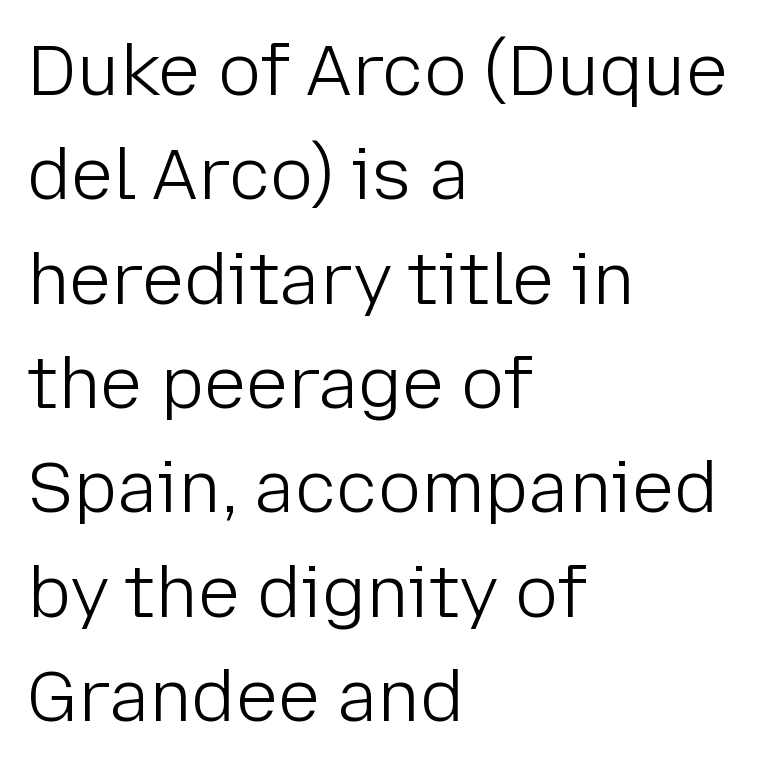
{"serif": "no", "italic": "no", "bold": "no", "weight": "light", "width": "normal", "stroke_contrast": "low", "x_height": "medium", "monospaced": "no", "underline": "no", "align": "left", "line_spacing": "normal", "line_spacing_ratio": 1.47, "letter_spacing": "normal", "letter_spacing_em": 0.0, "glyph_px": 71}
